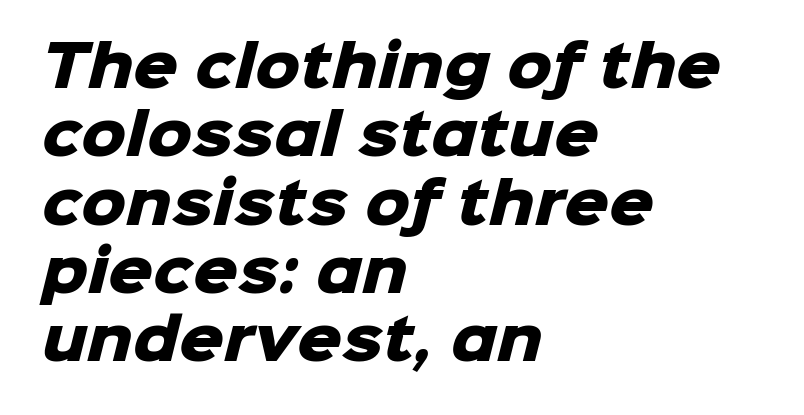
This rendering employs a face without finishing strokes, i.e., a sans-serif. The sample has been set heavy, in full bold. Letter spacing: default. Note the varied advance widths — an 'i' is clearly narrower than an 'm'.
